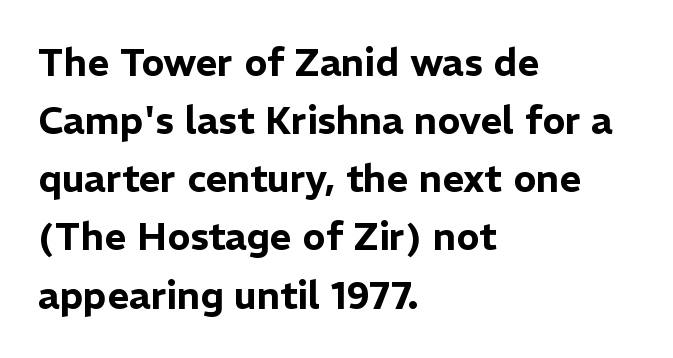
The image shows 38 px sans-serif type, upright; set left-aligned, normal line spacing (1.53x), normal letter spacing, not underlined; low stroke contrast and a medium x-height.
